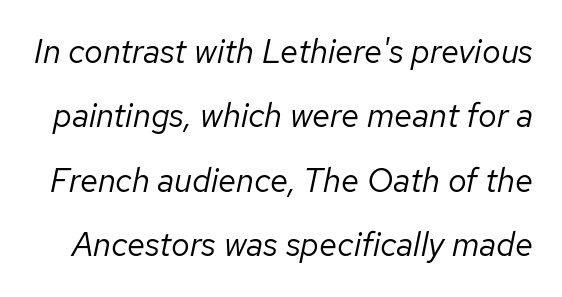
Q: Is the text bold? A: No.
Q: Is the text italic (slanted)? A: Yes, it leans right by about 12 degrees.
Q: Is the text underlined? A: No.
Q: Is the spacing between letters normal or unusually wide? A: Normal.
Q: Is the spacing between lines tight, normal or loose? A: Loose.
Q: Width (condensed, normal, or wide)? A: Normal.
Q: Stroke contrast? A: Low.
Q: x-height? A: Medium.
Q: Monospaced? A: No.
